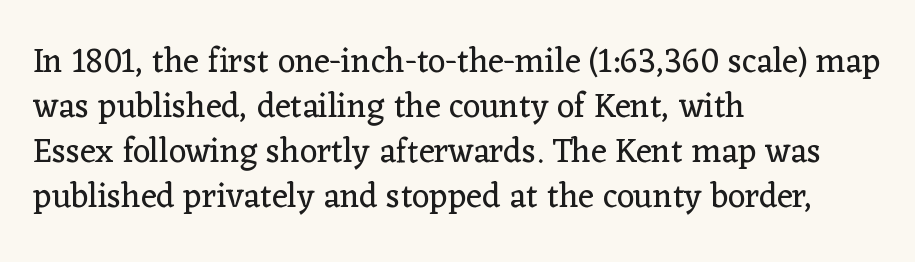
The image shows 34 px regular-weight serif type, upright; set left-aligned, normal line spacing (1.32x), normal letter spacing, not underlined; low stroke contrast and a medium x-height.
